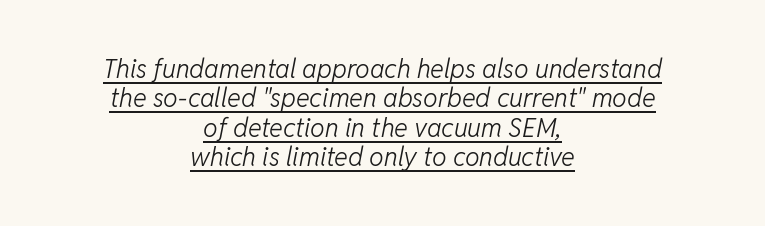
Q: Is the text bold? A: No.
Q: Is the text italic (slanted)? A: Yes, it leans right by about 11 degrees.
Q: Is the text underlined? A: Yes.
Q: How is the paragraph aligned? A: Centered.
Q: Is the spacing between letters normal or unusually wide? A: Normal.
Q: Is the spacing between lines tight, normal or loose? A: Tight.
